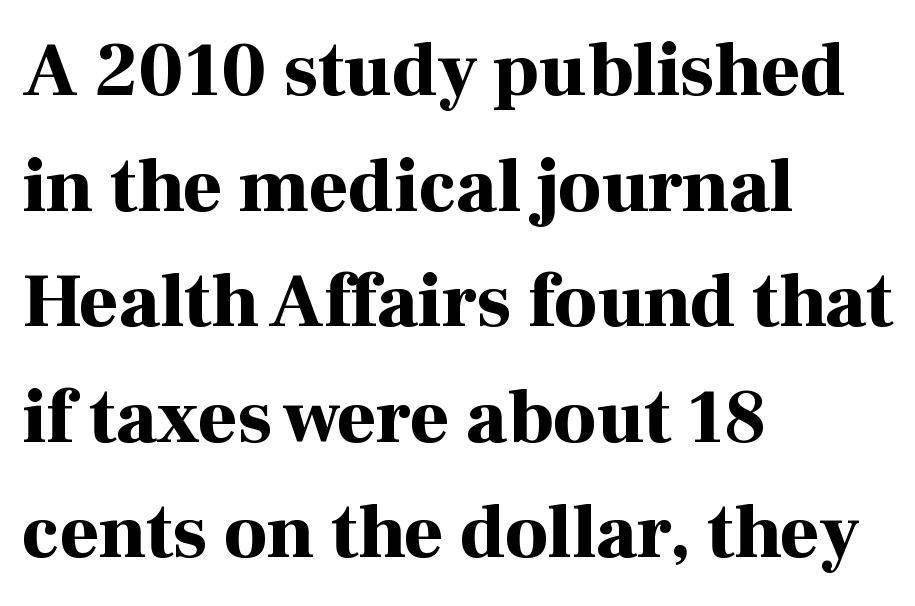
The image shows 76 px bold serif type, upright; set left-aligned, normal line spacing (1.52x), normal letter spacing, not underlined; high stroke contrast and a medium x-height.
